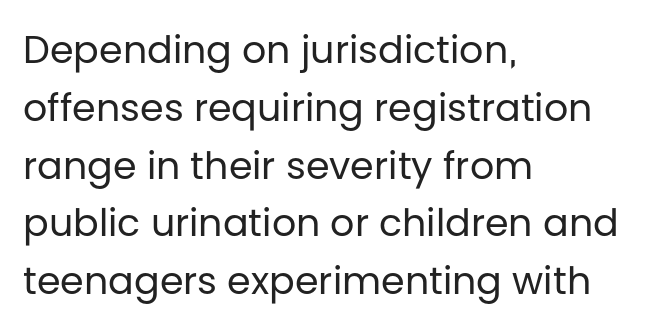
{"serif": "no", "italic": "no", "bold": "no", "weight": "regular", "width": "normal", "stroke_contrast": "low", "x_height": "large", "monospaced": "no", "underline": "no", "align": "left", "line_spacing": "normal", "line_spacing_ratio": 1.52, "letter_spacing": "normal", "letter_spacing_em": 0.0, "glyph_px": 38}
